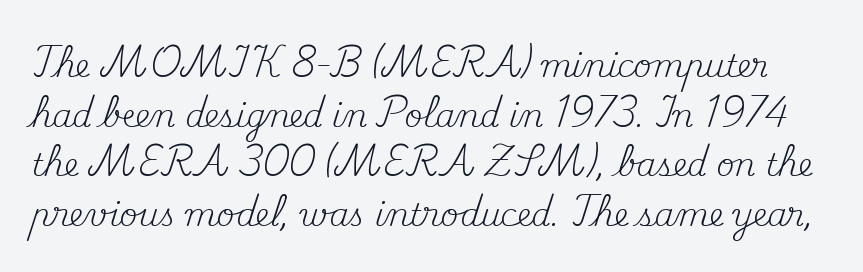
The image shows 31 px regular-weight serif type; set normal line spacing (1.6x), normal letter spacing, not underlined; medium stroke contrast and a small x-height.
